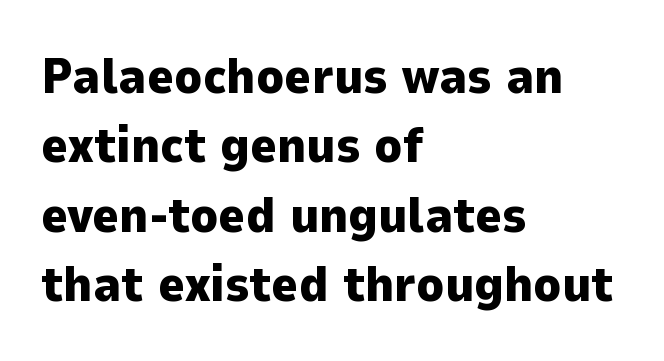
{"serif": "no", "italic": "no", "bold": "yes", "weight": "heavy", "width": "normal", "stroke_contrast": "low", "x_height": "medium", "monospaced": "no", "underline": "no", "align": "left", "line_spacing": "normal", "line_spacing_ratio": 1.36, "letter_spacing": "normal", "letter_spacing_em": 0.0, "glyph_px": 51}
